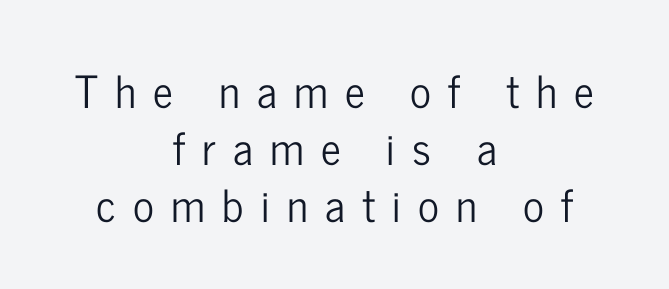
{"serif": "no", "italic": "no", "width": "condensed", "stroke_contrast": "low", "x_height": "medium", "monospaced": "no", "underline": "no", "align": "center", "line_spacing": "normal", "line_spacing_ratio": 1.3, "letter_spacing": "wide", "letter_spacing_em": 0.39, "glyph_px": 44}
